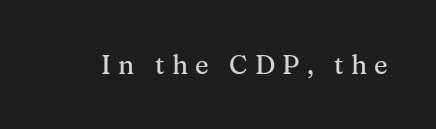
Q: Is the text italic (slanted)? A: No, it is upright.
Q: Is the text underlined? A: No.
Q: Is the spacing between letters normal or unusually wide? A: Unusually wide.
